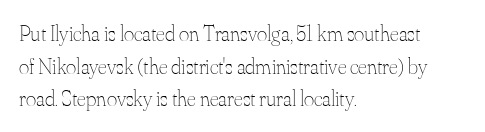
Q: Is the text bold? A: No.
Q: Is the text italic (slanted)? A: No, it is upright.
Q: Is the text underlined? A: No.
Q: How is the paragraph aligned? A: Left-aligned.
Q: Is the spacing between letters normal or unusually wide? A: Normal.
Q: Is the spacing between lines tight, normal or loose? A: Normal.
